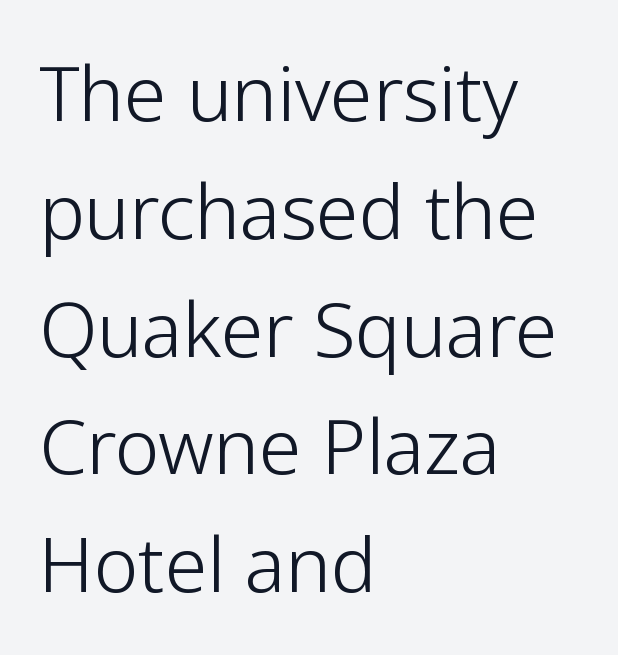
Q: Is the text bold? A: No.
Q: Is the text italic (slanted)? A: No, it is upright.
Q: Is the typeface a serif or a sans-serif typeface? A: Sans-serif.
Q: Is the text underlined? A: No.
Q: How is the paragraph aligned? A: Left-aligned.
Q: Is the spacing between letters normal or unusually wide? A: Normal.
Q: Is the spacing between lines tight, normal or loose? A: Normal.
Q: Width (condensed, normal, or wide)? A: Normal.
Q: Stroke contrast? A: Low.
Q: x-height? A: Medium.
Q: Monospaced? A: No.
